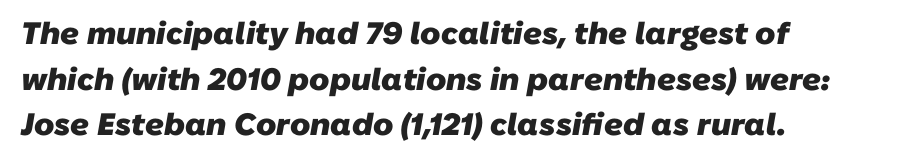
No extra tracking has been applied to these lines. Typeset ragged right — the left edge is the straight one. Reading down the column, the eye jumps a familiar distance to each next line. The face used here is proportionally spaced, like ordinary book or web type. To sum up the face: it is a sans, with no serifs. A full-strength bold gives these letters their thick strokes.
